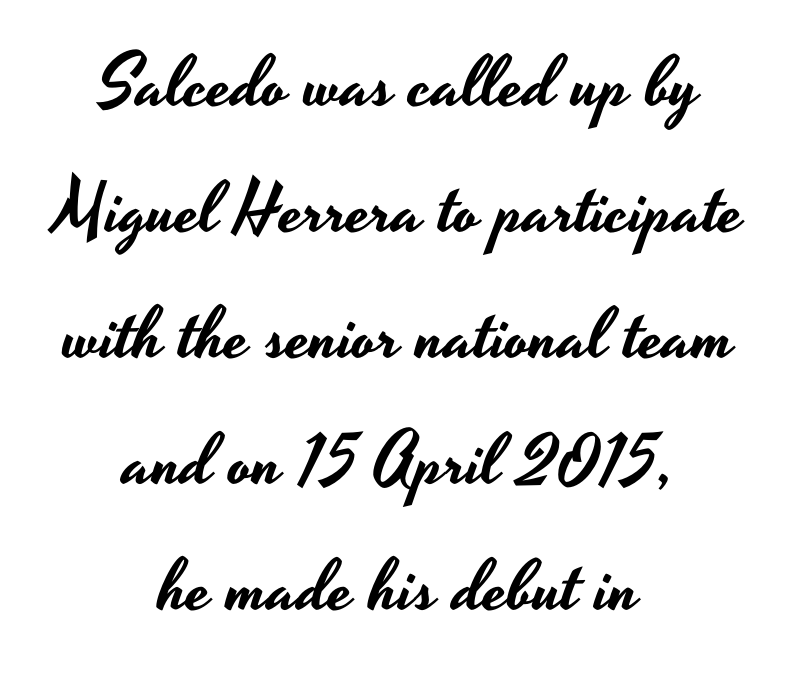
The image shows 72 px wide sans-serif type; set centered, line spacing 1.75x, normal letter spacing, not underlined; low stroke contrast and a small x-height.
